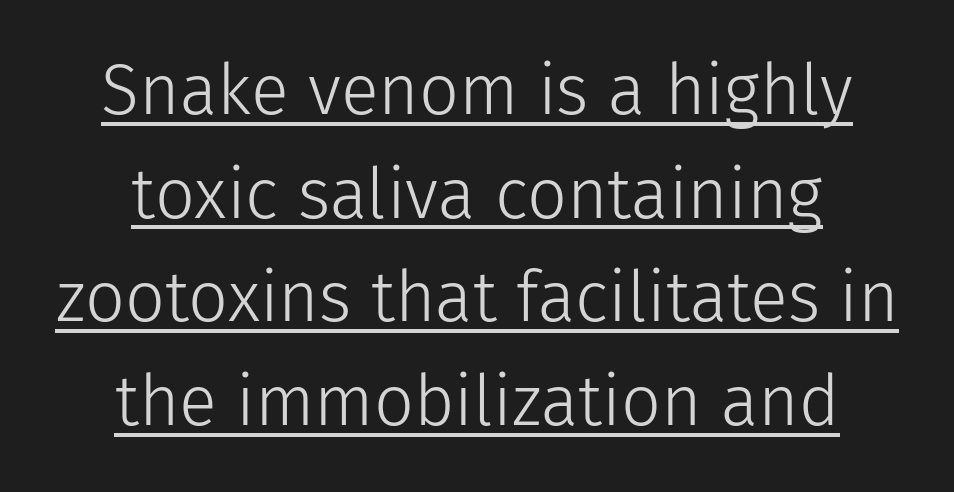
Tall strokes in this sample are plumb rather than angled. The passage shown has conventional tracking throughout. Reading down the column, the eye jumps a familiar distance to each next line. A typesetter would call this proportional, since set widths differ per character. One-word summary of the alignment: center.
